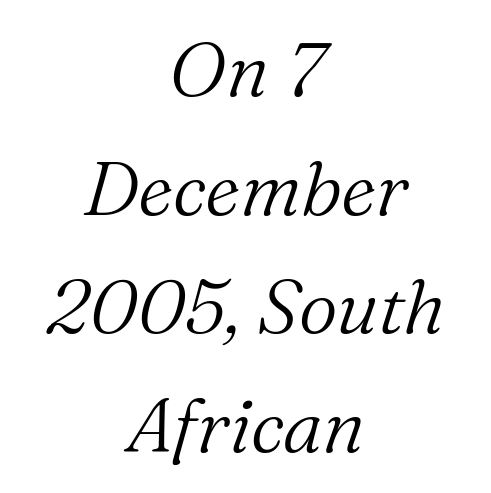
The text was rendered using a seriffed face with decorative stroke endings. Nothing unusual about the tracking: characters are spaced as the font intends. Vertical stems look standard width or narrower in stroke. These lines are rendered in a variable-pitch font. Baseline-to-baseline distance is the conventional proportion of letter height.
